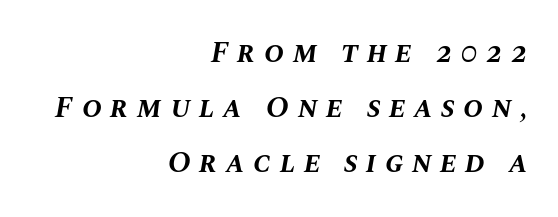
The image shows 30 px bold type, italic (leaning right); set right-aligned, line spacing 1.84x, unusually wide letter spacing (+0.28 em), not underlined; medium stroke contrast and a large x-height.
